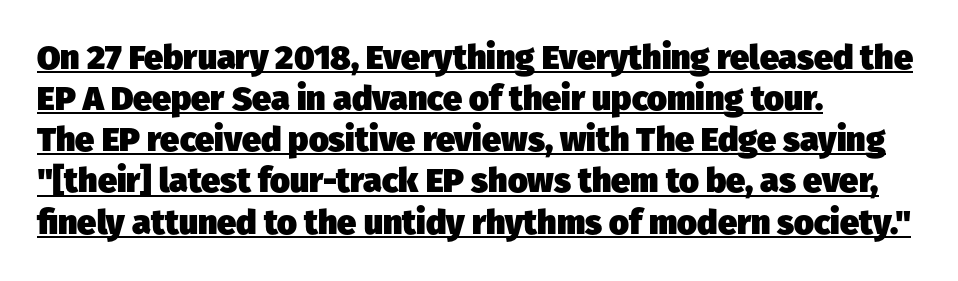
Q: Is the text bold? A: Yes.
Q: Is the typeface a serif or a sans-serif typeface? A: Sans-serif.
Q: Is the text underlined? A: Yes.
Q: How is the paragraph aligned? A: Left-aligned.
Q: Is the spacing between letters normal or unusually wide? A: Normal.
Q: Width (condensed, normal, or wide)? A: Normal.
Q: Stroke contrast? A: Low.
Q: x-height? A: Medium.
Q: Monospaced? A: No.
